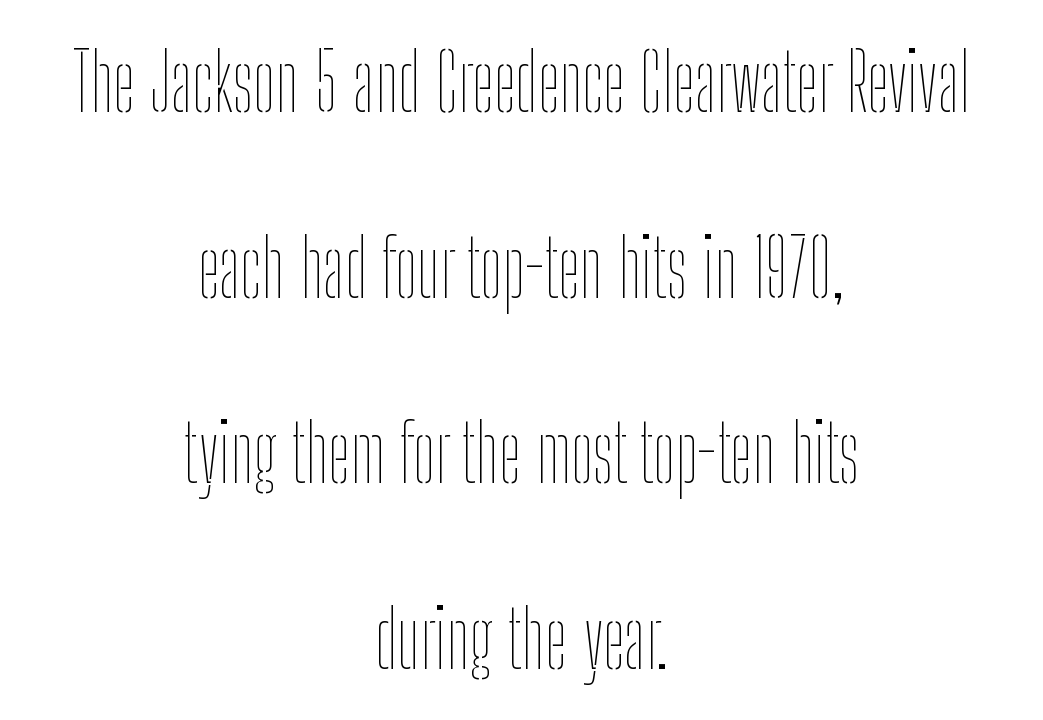
{"italic": "no", "bold": "no", "weight": "thin", "width": "condensed", "stroke_contrast": "low", "x_height": "medium", "monospaced": "no", "underline": "no", "align": "center", "line_spacing": "loose", "line_spacing_ratio": 2.35, "letter_spacing": "normal", "letter_spacing_em": 0.0, "glyph_px": 79}
